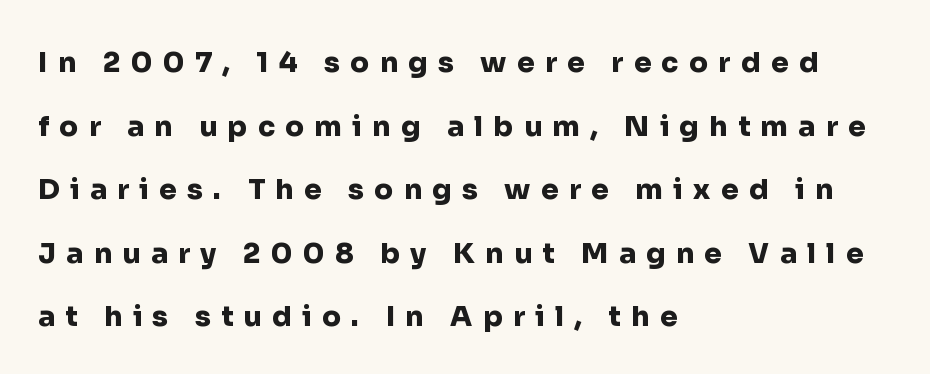
A typesetter would call this proportional, since set widths differ per character. Glyph-to-glyph distance is far greater than everyday printed text. Notice how the stems are strictly vertical — no italics here. Is there much room between lines? Yes — plenty of vertical air separates them.
